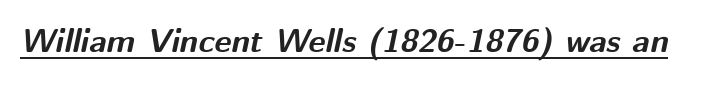
{"italic": "yes", "lean": "right", "slant_degrees": 12, "bold": "yes", "weight": "bold", "width": "normal", "stroke_contrast": "medium", "x_height": "medium", "monospaced": "no", "underline": "yes", "letter_spacing": "normal", "letter_spacing_em": 0.0, "glyph_px": 33}
